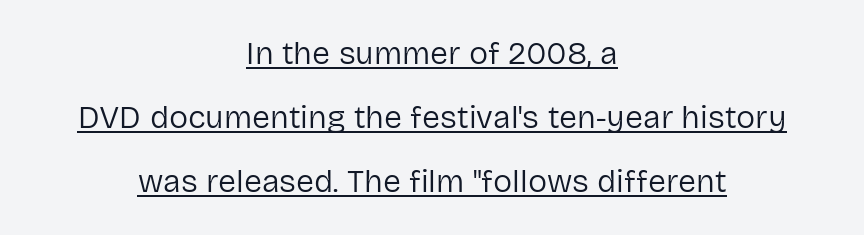
The image shows 32 px regular-weight sans-serif type, upright; set centered, loose line spacing (2.0x), normal letter spacing, underlined; low stroke contrast and a medium x-height.
